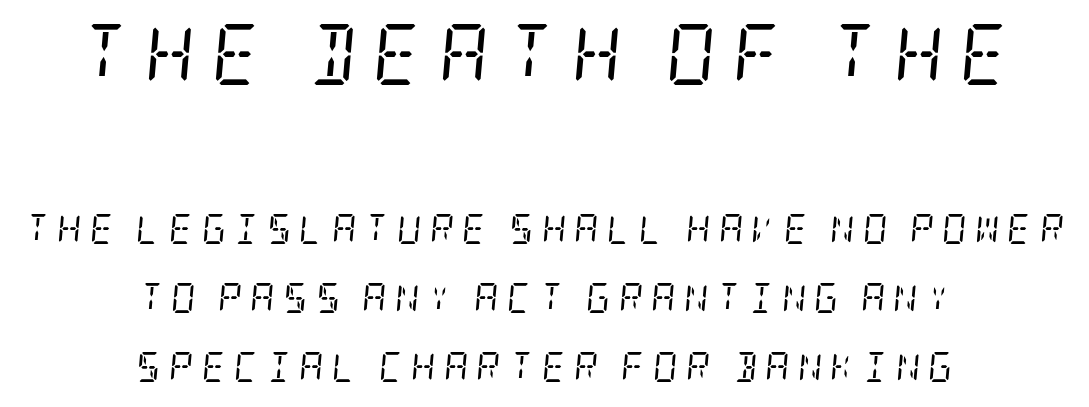
Q: Is the text bold? A: No.
Q: Is the text italic (slanted)? A: Yes, it leans right by about 5 degrees.
Q: Is the typeface a serif or a sans-serif typeface? A: Serif.
Q: Is the text underlined? A: No.
Q: How is the paragraph aligned? A: Centered.
Q: Is the spacing between letters normal or unusually wide? A: Unusually wide.
Q: Is the spacing between lines tight, normal or loose? A: Loose.
Q: Which block of text is set in a larger size, the first (top) or the second (bottom)? A: The first (top) one.
Q: Width (condensed, normal, or wide)? A: Condensed.
Q: Stroke contrast? A: Low.
Q: x-height? A: Large.
